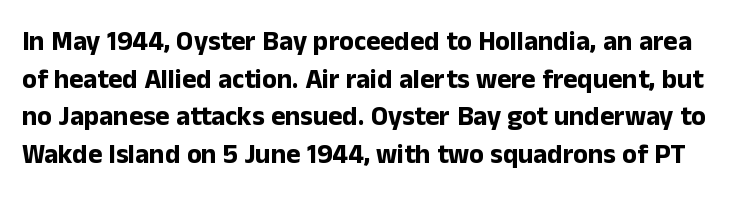
{"italic": "no", "bold": "yes", "underline": "no", "line_spacing": "normal", "line_spacing_ratio": 1.39, "letter_spacing": "normal", "letter_spacing_em": 0.0, "glyph_px": 27}
